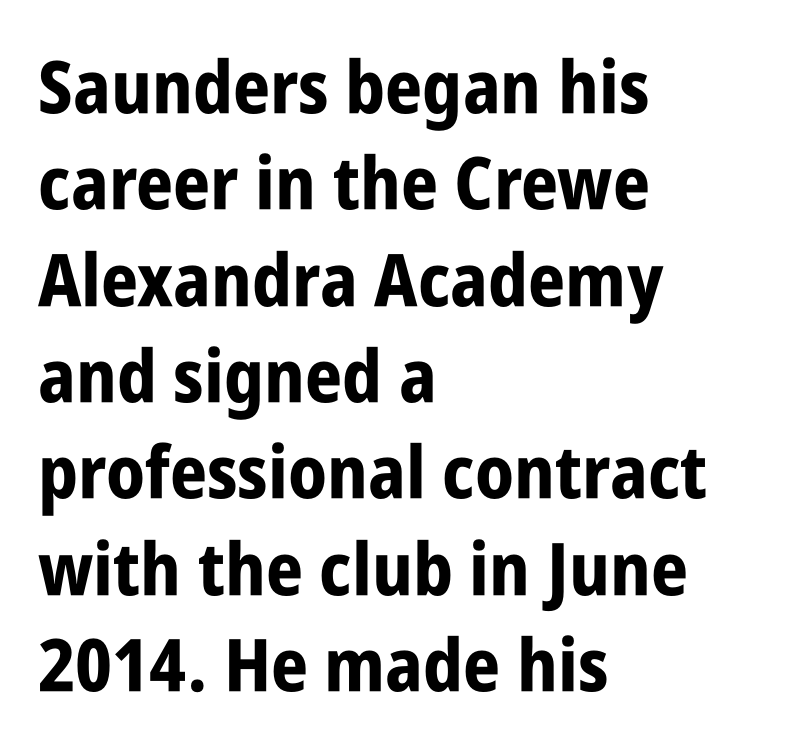
Looks like regular typesetting: each glyph gets only the width it needs. The face used here is rendered with its standard letterfit. Its strokes are broad and dark, the hallmark of bold type. The rendering anchors every line to the left-hand side. The specimen reads as upright at a glance. Check where the strokes stop: nothing finishes them off — pure sans.
